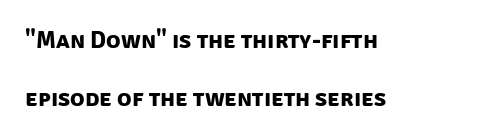
Q: Is the text bold? A: Yes.
Q: Is the text underlined? A: No.
Q: How is the paragraph aligned? A: Left-aligned.
Q: Is the spacing between letters normal or unusually wide? A: Normal.
Q: Is the spacing between lines tight, normal or loose? A: Loose.
